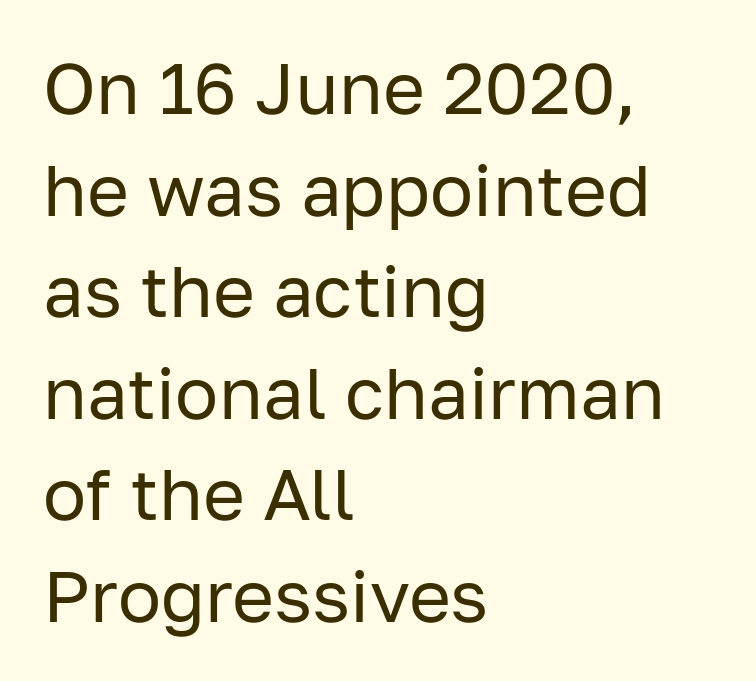
{"serif": "no", "italic": "no", "bold": "no", "weight": "regular", "width": "normal", "stroke_contrast": "low", "x_height": "medium", "monospaced": "no", "underline": "no", "align": "left", "line_spacing": "normal", "line_spacing_ratio": 1.41, "letter_spacing": "normal", "letter_spacing_em": 0.0, "glyph_px": 72}
